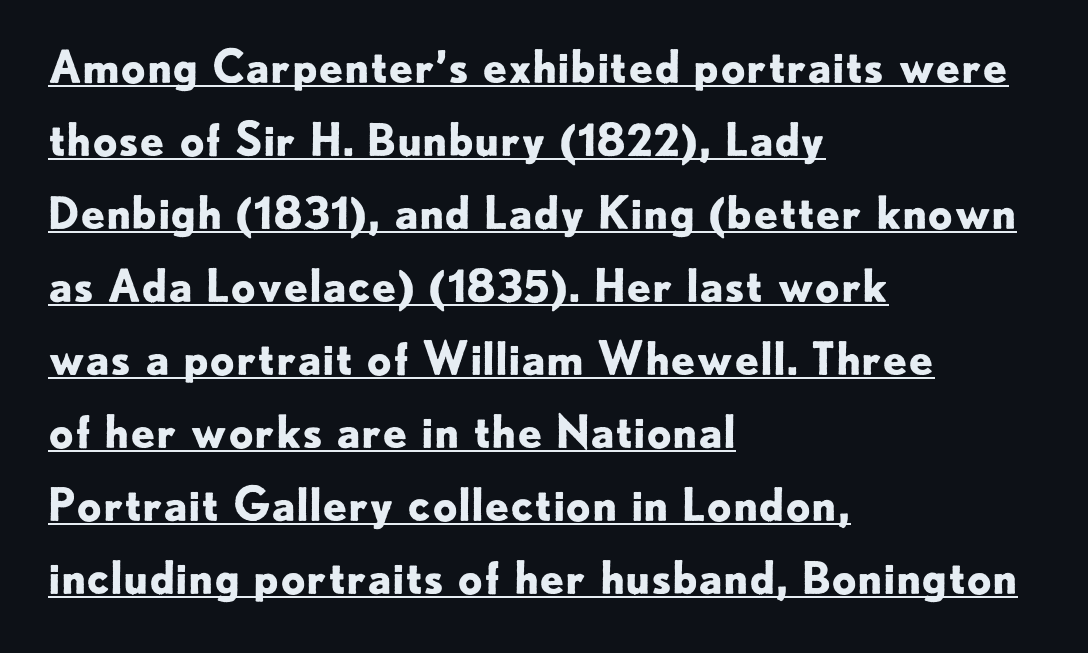
{"serif": "no", "italic": "no", "bold": "yes", "weight": "bold", "width": "normal", "stroke_contrast": "low", "x_height": "small", "monospaced": "no", "underline": "yes", "align": "left", "line_spacing": "normal", "line_spacing_ratio": 1.66, "letter_spacing": "normal", "letter_spacing_em": 0.0, "glyph_px": 44}
